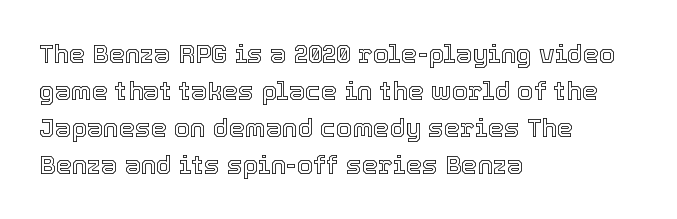
The image shows 26 px text type, upright; set left-aligned, normal line spacing (1.42x), normal letter spacing, not underlined.
